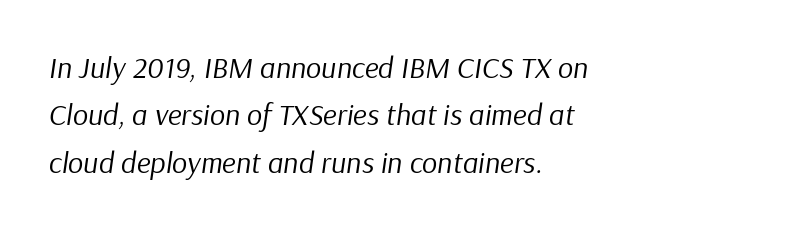
{"italic": "yes", "lean": "right", "slant_degrees": 9, "bold": "no", "weight": "regular", "width": "normal", "stroke_contrast": "low", "x_height": "medium", "monospaced": "no", "underline": "no", "align": "left", "line_spacing": "normal", "line_spacing_ratio": 1.58, "letter_spacing": "normal", "letter_spacing_em": 0.0, "glyph_px": 30}
